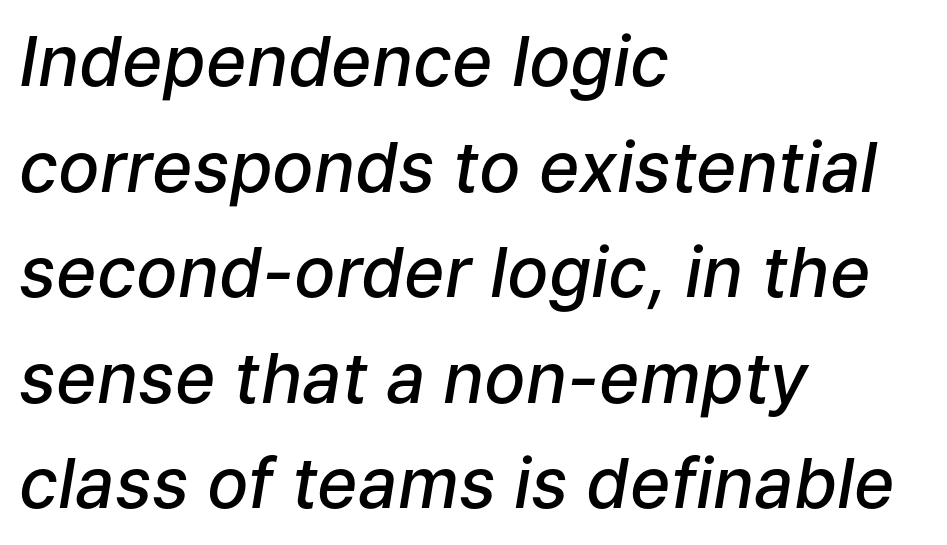
{"italic": "yes", "lean": "right", "slant_degrees": 9, "bold": "semi", "weight": "semibold", "width": "normal", "stroke_contrast": "low", "x_height": "medium", "monospaced": "no", "underline": "no", "align": "left", "line_spacing": "normal", "line_spacing_ratio": 1.53, "letter_spacing": "normal", "letter_spacing_em": 0.0, "glyph_px": 69}
